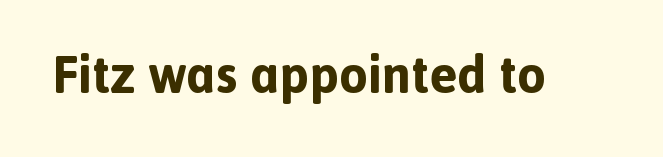
The horizontal fit of the characters is conventional and even. A sans-serif font was chosen for this passage. Proportional: the letters do not fall into vertical columns. The sample has been set heavy, in full bold.
